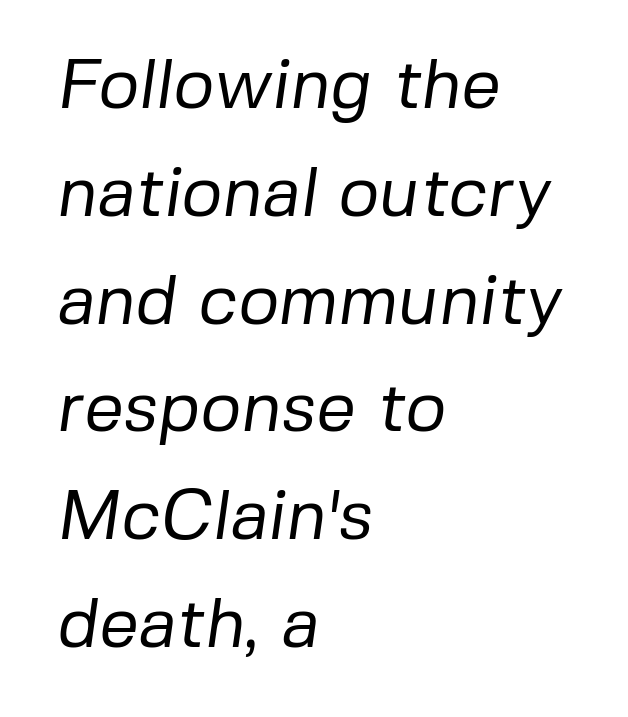
These lines keep a tight, regular rhythm from letter to letter. The type family on display is of the sans-serif kind. The letterforms sit at book weight or below. You could not count columns in this text — the font is proportionally spaced. The block of text has a typical density, with ordinary space between rows.
